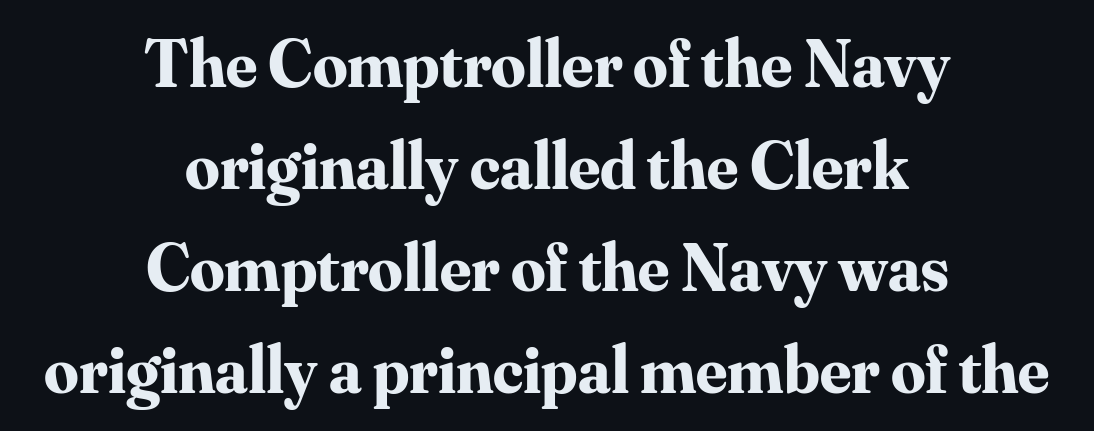
{"serif": "yes", "italic": "no", "bold": "yes", "weight": "bold", "width": "normal", "stroke_contrast": "medium", "x_height": "small", "monospaced": "no", "underline": "no", "align": "center", "line_spacing": "normal", "line_spacing_ratio": 1.5, "letter_spacing": "normal", "letter_spacing_em": 0.0, "glyph_px": 68}
